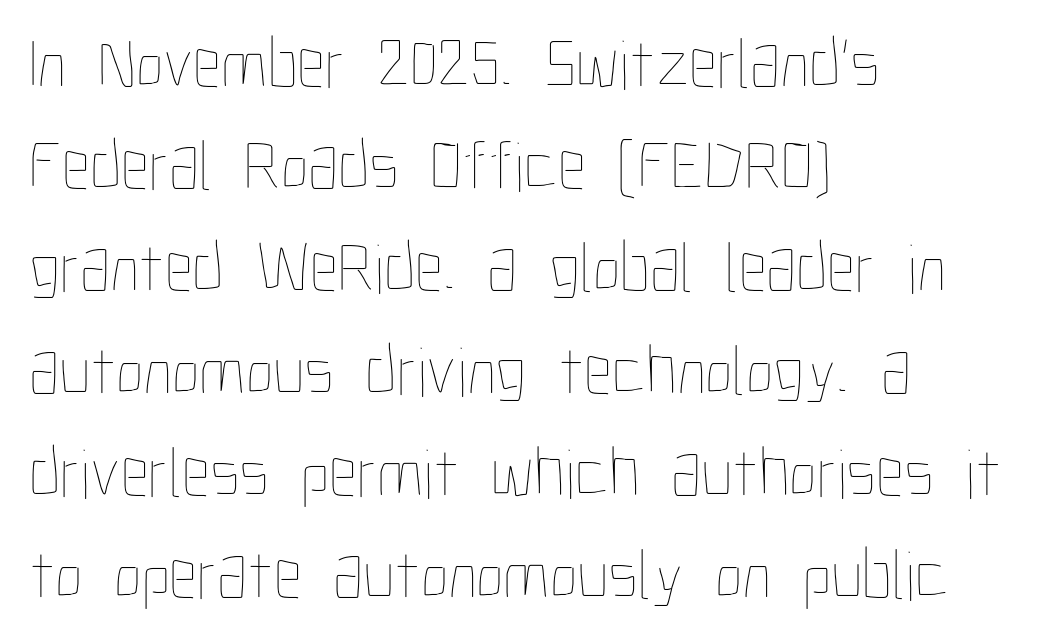
{"italic": "no", "bold": "no", "weight": "thin", "width": "condensed", "stroke_contrast": "low", "x_height": "medium", "monospaced": "no", "underline": "no", "align": "left", "line_spacing": "normal", "line_spacing_ratio": 1.44, "letter_spacing": "normal", "letter_spacing_em": 0.0, "glyph_px": 71}
